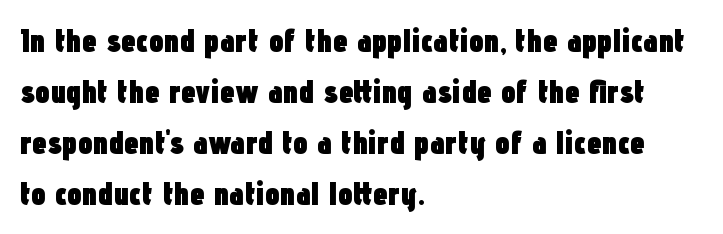
Each line starts at the same left margin while the right side varies. Compared with typical paragraphs, the rows here are spaced about the same. Honestly, there is no underline to notice here at all. The letters are bold, with thick, heavy strokes. Does the lettering tilt? It doesn't — this is upright.
